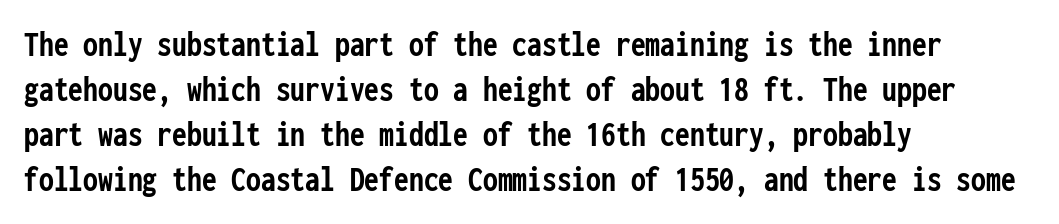
As a designer I'd log this as weight 700, bold. Horizontally, the lines are justified to the leading edge only. A typesetter would label this face a sans. When letters stand straight like this, we call the style roman or upright. Here the designer chose a console-style face with uniform glyph widths.
